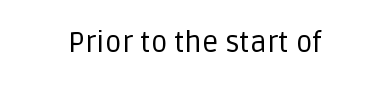
{"serif": "no", "italic": "no", "bold": "no", "weight": "regular", "width": "normal", "stroke_contrast": "low", "x_height": "large", "monospaced": "no", "underline": "no", "align": "center", "letter_spacing": "normal", "letter_spacing_em": 0.0, "glyph_px": 29}
